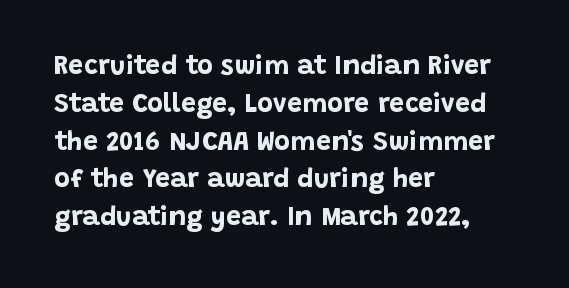
Line spacing here is normal. The baseline area is clear. This sample uses an upright cut, with every glyph sitting square on the baseline. These lines keep a tight, regular rhythm from letter to letter. Line beginnings align vertically; line endings do not.
